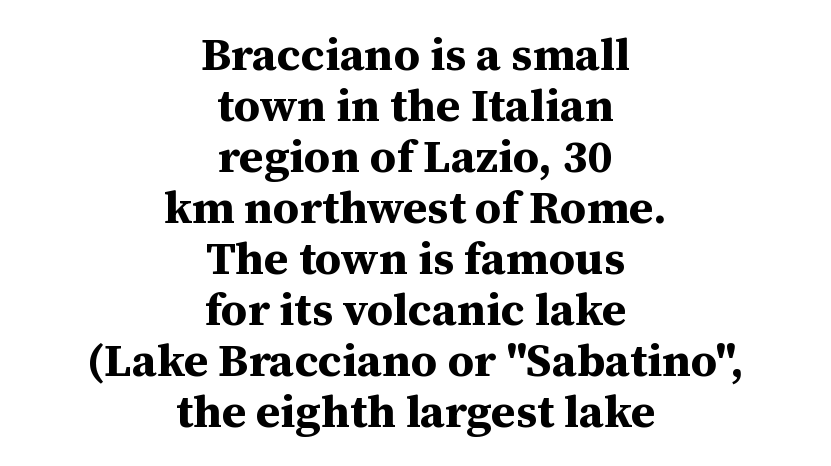
{"serif": "yes", "italic": "no", "bold": "yes", "weight": "bold", "width": "normal", "stroke_contrast": "medium", "x_height": "medium", "monospaced": "no", "underline": "no", "align": "center", "line_spacing": "tight", "line_spacing_ratio": 1.11, "letter_spacing": "normal", "letter_spacing_em": 0.0, "glyph_px": 46}
